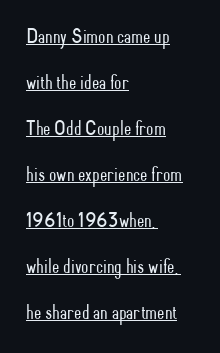
{"italic": "no", "bold": "no", "underline": "yes", "align": "left", "line_spacing": "loose", "line_spacing_ratio": 2.19, "letter_spacing": "normal", "letter_spacing_em": 0.0, "glyph_px": 21}
